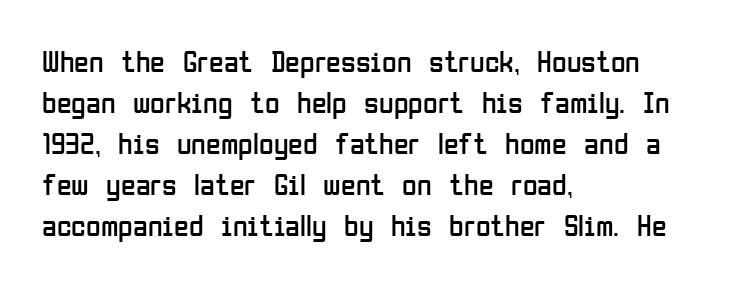
The specimen omits any rule beneath the text block's lines. The tracking reads as untouched default to a designer's eye. Character widths vary here, with narrow letters taking less room than wide ones. Which margin do the lines hug? The left one — the right edge is uneven. Summary of weight: not heavy and not bold. The letters stand upright; this is a roman face.
